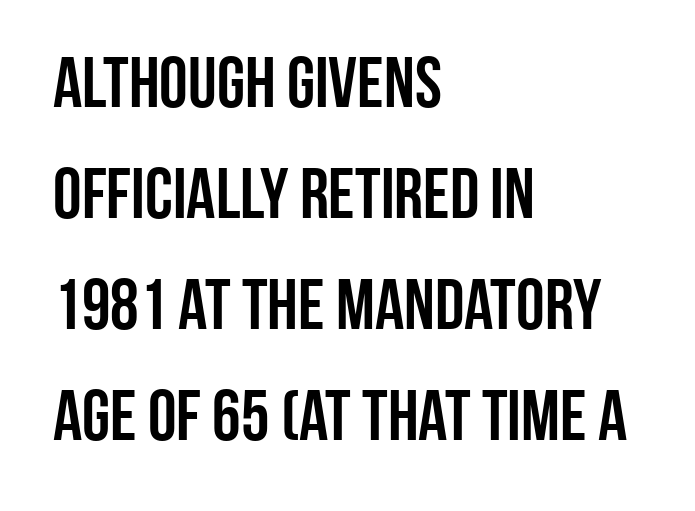
The image shows 72 px condensed sans-serif type, upright; set left-aligned, normal line spacing (1.54x), normal letter spacing, not underlined; low stroke contrast and a large x-height.
